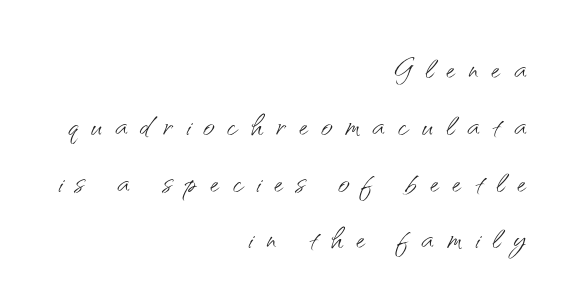
Q: Is the text bold? A: No.
Q: Is the text italic (slanted)? A: Yes.
Q: Is the typeface a serif or a sans-serif typeface? A: Sans-serif.
Q: Is the text underlined? A: No.
Q: How is the paragraph aligned? A: Right-aligned.
Q: Is the spacing between letters normal or unusually wide? A: Unusually wide.
Q: Is the spacing between lines tight, normal or loose? A: Normal.
Q: Width (condensed, normal, or wide)? A: Normal.
Q: Stroke contrast? A: Medium.
Q: x-height? A: Small.
Q: Monospaced? A: No.
